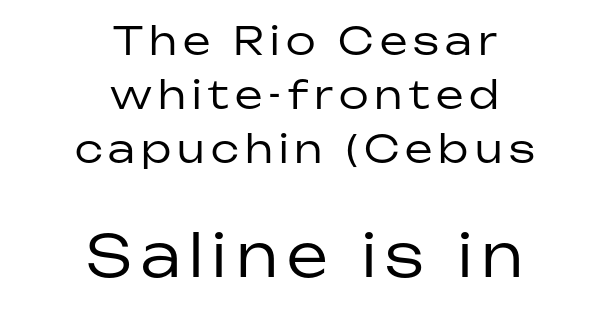
{"serif": "no", "italic": "no", "bold": "no", "weight": "regular", "width": "normal", "stroke_contrast": "low", "x_height": "medium", "monospaced": "no", "underline": "no", "align": "center", "line_spacing": "normal", "line_spacing_ratio": 1.38, "larger_block": "second", "size_ratio": 1.49, "glyph_px": 58}
